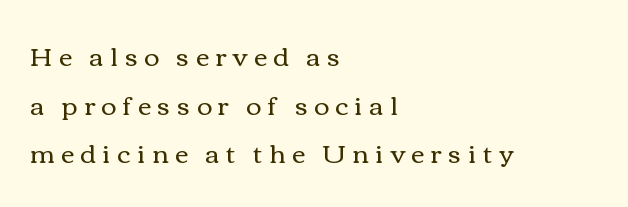
The image shows 26 px text type, upright; set left-aligned, line spacing 1.87x, unusually wide letter spacing (+0.25 em), not underlined.
